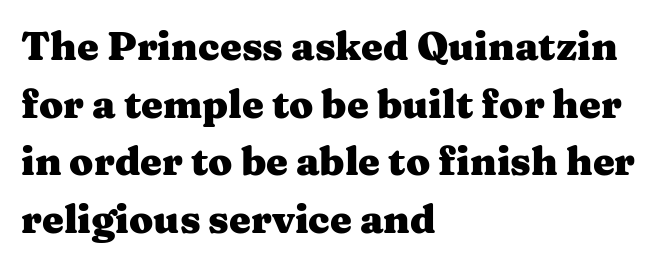
{"serif": "yes", "italic": "no", "bold": "yes", "weight": "heavy", "width": "wide", "stroke_contrast": "medium", "x_height": "medium", "monospaced": "no", "underline": "no", "align": "left", "line_spacing": "normal", "line_spacing_ratio": 1.48, "letter_spacing": "normal", "letter_spacing_em": 0.0, "glyph_px": 39}
